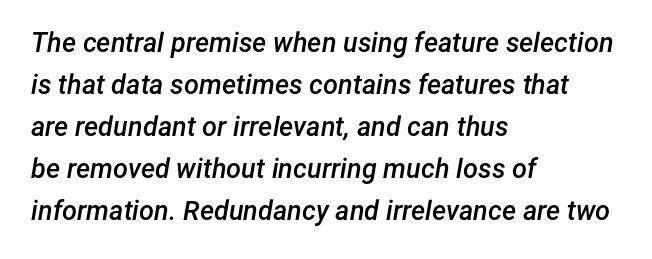
{"italic": "yes", "lean": "right", "slant_degrees": 12, "bold": "semi", "underline": "no", "align": "left", "line_spacing": "normal", "line_spacing_ratio": 1.56, "letter_spacing": "normal", "letter_spacing_em": 0.0, "glyph_px": 27}
